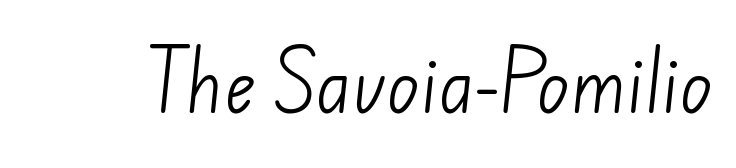
{"serif": "no", "bold": "no", "weight": "light", "width": "normal", "stroke_contrast": "low", "x_height": "small", "monospaced": "no", "underline": "no", "letter_spacing": "normal", "letter_spacing_em": 0.0, "glyph_px": 68}
